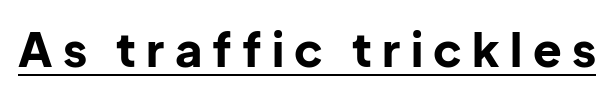
{"serif": "no", "italic": "no", "bold": "yes", "weight": "bold", "width": "normal", "stroke_contrast": "low", "x_height": "medium", "monospaced": "no", "underline": "yes", "letter_spacing": "wide", "letter_spacing_em": 0.22, "glyph_px": 47}
